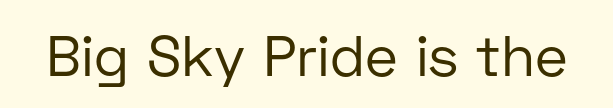
{"serif": "no", "italic": "no", "bold": "no", "weight": "regular", "width": "normal", "stroke_contrast": "low", "x_height": "medium", "monospaced": "no", "underline": "no", "letter_spacing": "normal", "letter_spacing_em": 0.0, "glyph_px": 57}
